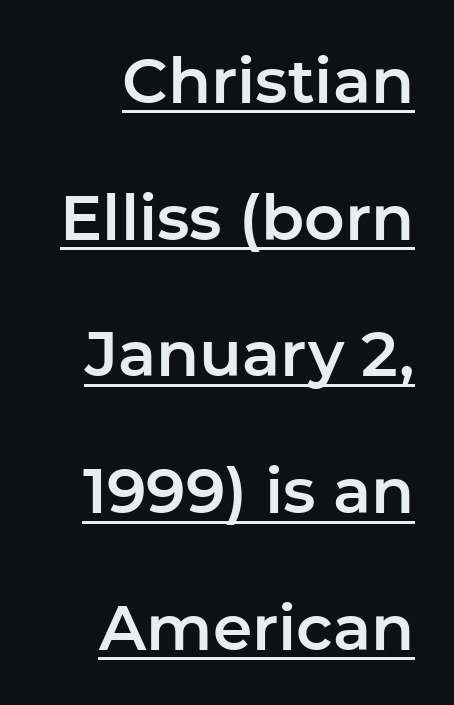
{"serif": "no", "italic": "no", "width": "normal", "stroke_contrast": "low", "x_height": "medium", "monospaced": "no", "underline": "yes", "align": "right", "line_spacing": "loose", "line_spacing_ratio": 2.17, "letter_spacing": "normal", "letter_spacing_em": 0.0, "glyph_px": 63}
